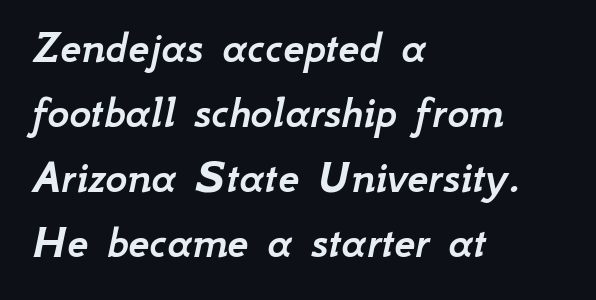
Q: Is the text italic (slanted)? A: Yes, it leans right by about 12 degrees.
Q: Is the text underlined? A: No.
Q: How is the paragraph aligned? A: Left-aligned.
Q: Is the spacing between letters normal or unusually wide? A: Normal.
Q: Is the spacing between lines tight, normal or loose? A: Normal.
Q: Width (condensed, normal, or wide)? A: Normal.
Q: Stroke contrast? A: Low.
Q: x-height? A: Small.
Q: Monospaced? A: No.
